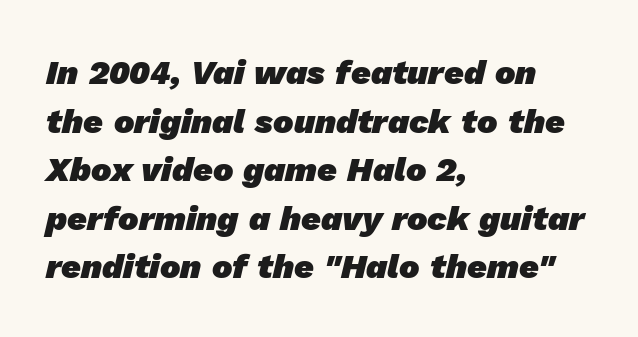
The space directly below the letters is spotless. Look at the bottom of the vertical strokes: they stop flat, with no serifs. Proportional: the letters do not fall into vertical columns. Reading down the column, the eye jumps a familiar distance to each next line. The rendering uses a bold face; every stroke is thick and dark.
